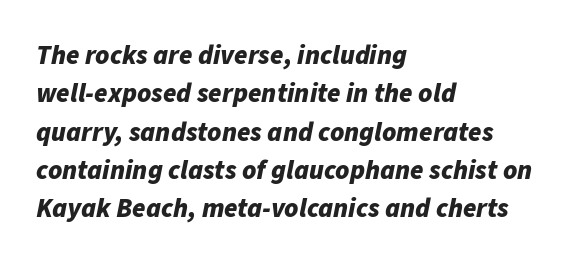
The image shows 27 px bold type, italic (leaning right); set left-aligned, normal line spacing (1.42x), normal letter spacing, not underlined.
